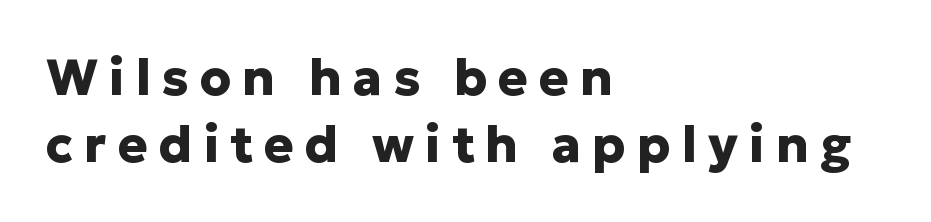
{"serif": "no", "italic": "no", "bold": "yes", "weight": "heavy", "width": "normal", "stroke_contrast": "low", "x_height": "medium", "monospaced": "no", "underline": "no", "align": "left", "line_spacing": "normal", "line_spacing_ratio": 1.34, "letter_spacing": "wide", "letter_spacing_em": 0.22, "glyph_px": 50}
